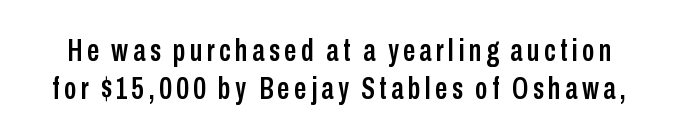
Italic: no, the glyphs are upright roman. Think of a printed novel: that variable character pitch is what you see here. The strip under each line holds only bare page. The characters display no serif detailing; their extremities are plain.
